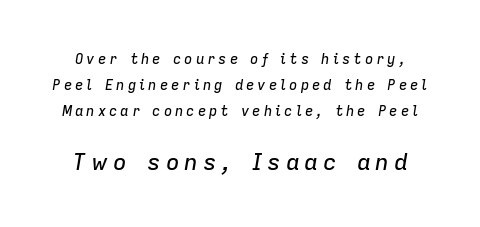
Q: Is the text italic (slanted)? A: Yes, it leans right by about 9 degrees.
Q: Is the text underlined? A: No.
Q: Is the spacing between letters normal or unusually wide? A: Unusually wide.
Q: Which block of text is set in a larger size, the first (top) or the second (bottom)? A: The second (bottom) one.
